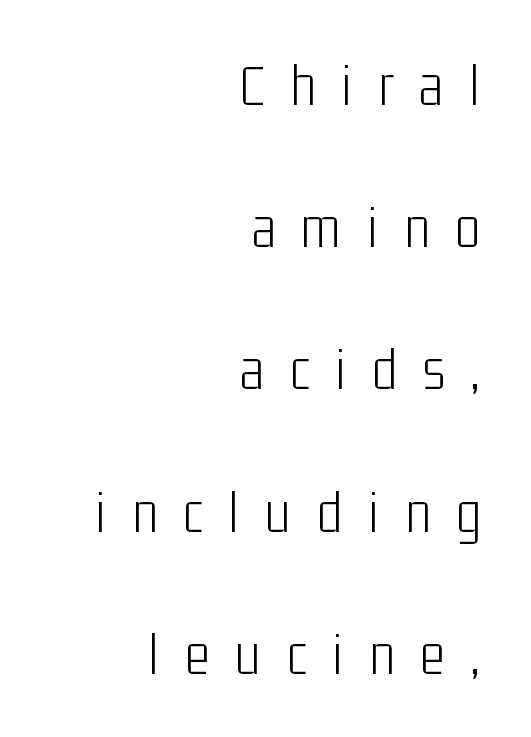
{"serif": "no", "italic": "no", "bold": "no", "weight": "light", "width": "condensed", "stroke_contrast": "low", "x_height": "medium", "monospaced": "no", "underline": "no", "align": "right", "line_spacing": "loose", "line_spacing_ratio": 2.37, "letter_spacing": "wide", "letter_spacing_em": 0.43, "glyph_px": 60}
